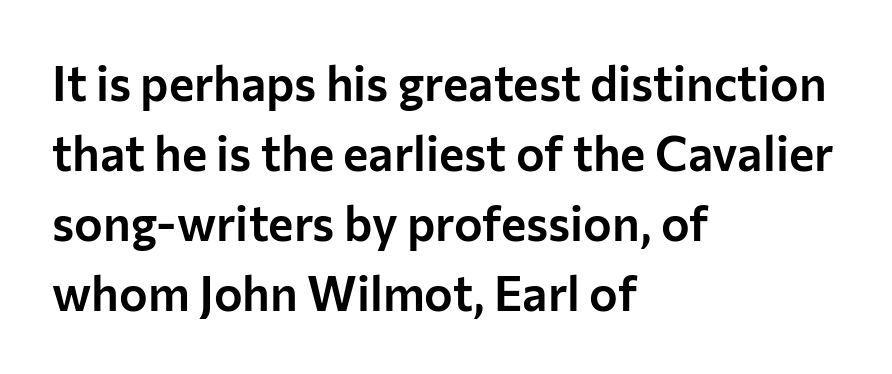
The image shows 48 px sans-serif type, upright; set left-aligned, normal line spacing (1.46x), normal letter spacing, not underlined; low stroke contrast and a medium x-height.
